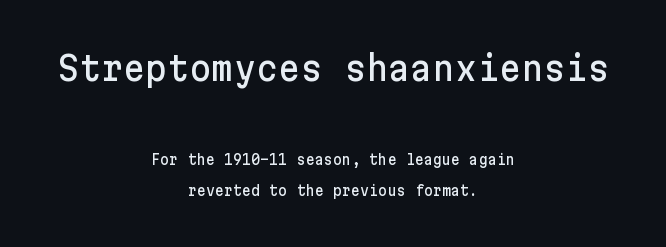
The image shows 34 px sans-serif type, upright; set centered, loose line spacing (2.25x), normal letter spacing, not underlined; the first (top) block is 2.43x larger; low stroke contrast and a medium x-height.
